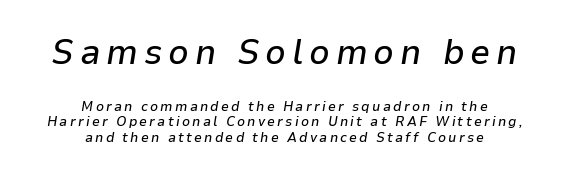
The lines are packed closely together with very little leading. Descenders hang freely into open space. The letters in the upper block stand taller than those in the block below. Slant detected: the letters are inclined.
